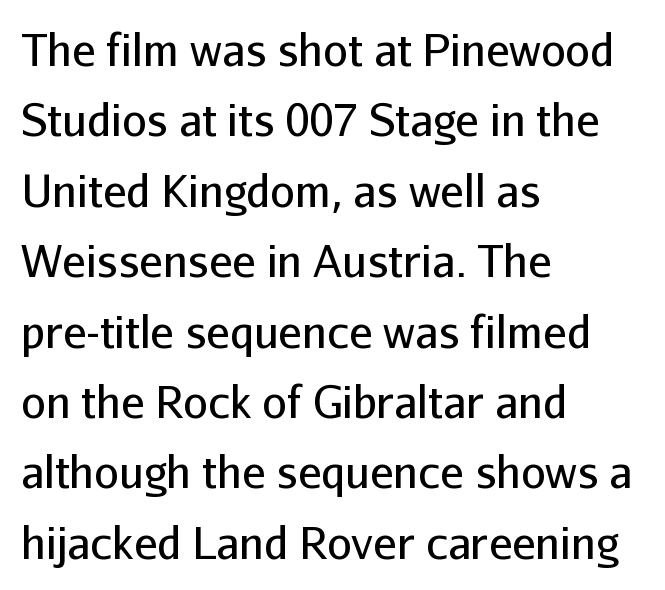
Q: Is the text bold? A: No.
Q: Is the text italic (slanted)? A: No, it is upright.
Q: Is the typeface a serif or a sans-serif typeface? A: Sans-serif.
Q: Is the text underlined? A: No.
Q: How is the paragraph aligned? A: Left-aligned.
Q: Is the spacing between letters normal or unusually wide? A: Normal.
Q: Is the spacing between lines tight, normal or loose? A: Normal.
Q: Width (condensed, normal, or wide)? A: Normal.
Q: Stroke contrast? A: Low.
Q: x-height? A: Medium.
Q: Monospaced? A: No.
